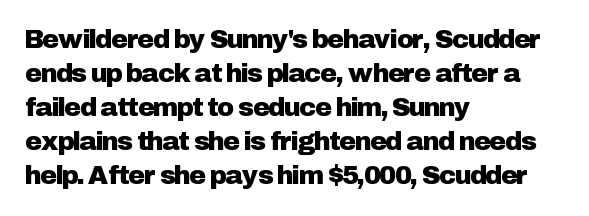
{"italic": "no", "underline": "no", "align": "left", "line_spacing": "normal", "line_spacing_ratio": 1.31, "letter_spacing": "normal", "letter_spacing_em": 0.0, "glyph_px": 26}
